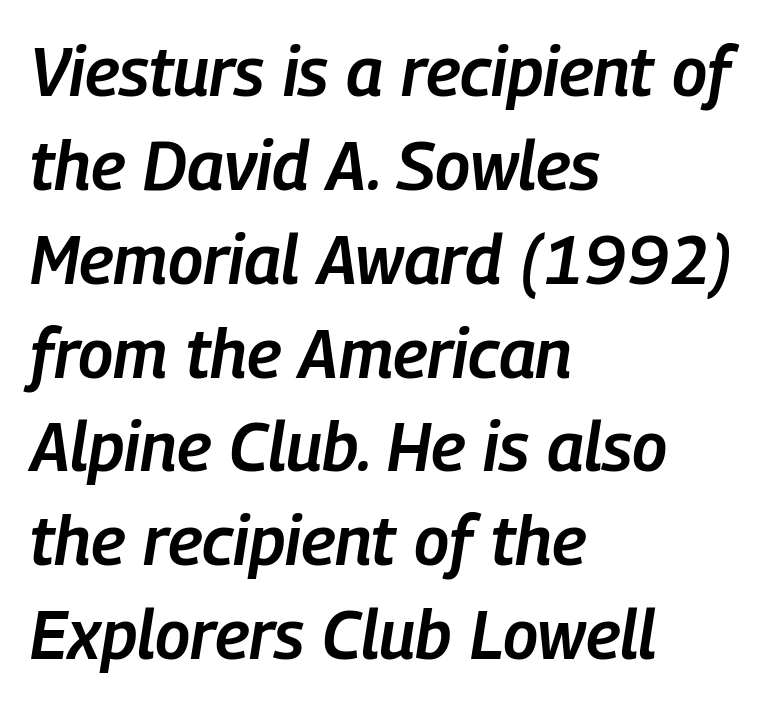
{"italic": "yes", "lean": "right", "slant_degrees": 9, "bold": "semi", "weight": "semibold", "width": "condensed", "stroke_contrast": "low", "x_height": "medium", "monospaced": "no", "underline": "no", "align": "left", "line_spacing": "normal", "line_spacing_ratio": 1.38, "letter_spacing": "normal", "letter_spacing_em": 0.0, "glyph_px": 68}
